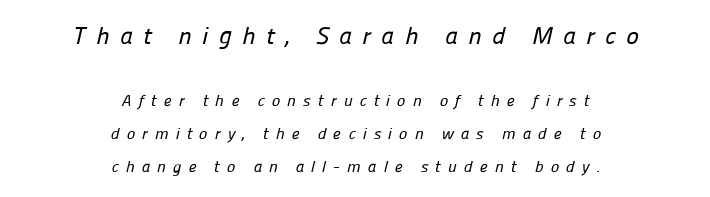
{"underline": "no", "align": "center", "line_spacing": "loose", "line_spacing_ratio": 2.06, "letter_spacing": "wide", "letter_spacing_em": 0.44, "larger_block": "first", "size_ratio": 1.5, "glyph_px": 24}
